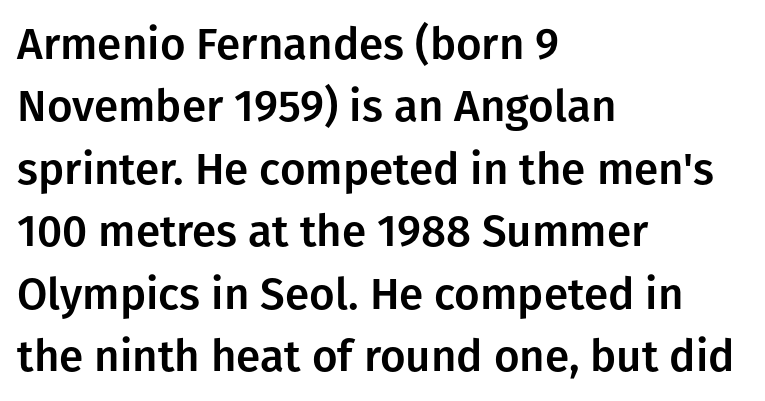
The image shows 44 px sans-serif type, upright; set left-aligned, normal line spacing (1.42x), normal letter spacing, not underlined; low stroke contrast and a medium x-height.
